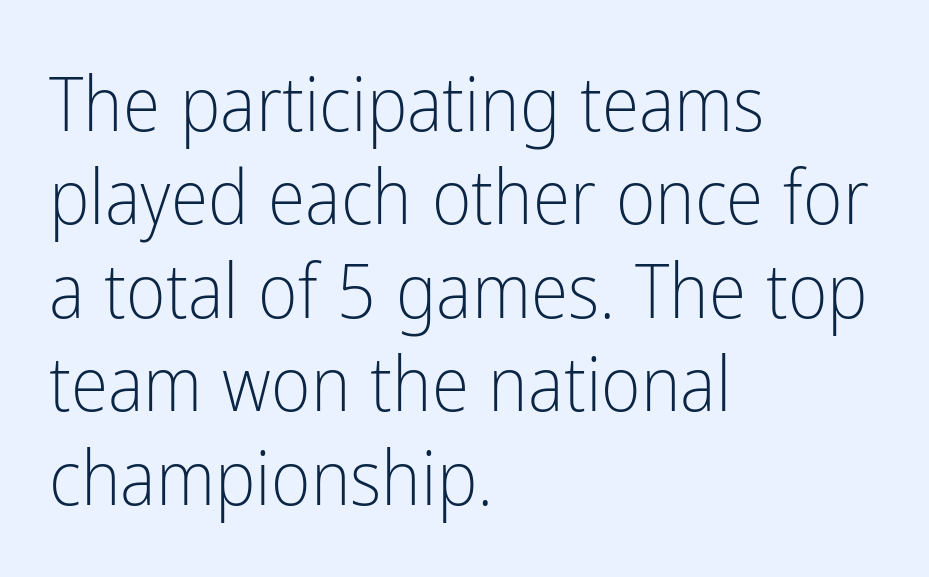
The rag falls on the right side of this text block. Tracking value appears to be zero — textbook default spacing. A typesetter would mark this as roman, not italic. A typesetter would call this proportional, since set widths differ per character.
